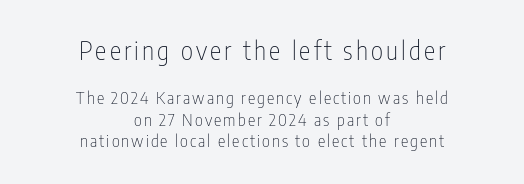
The image shows 26 px text type, upright; set centered, normal line spacing (1.25x), not underlined; the first (top) block is 1.53x larger.
